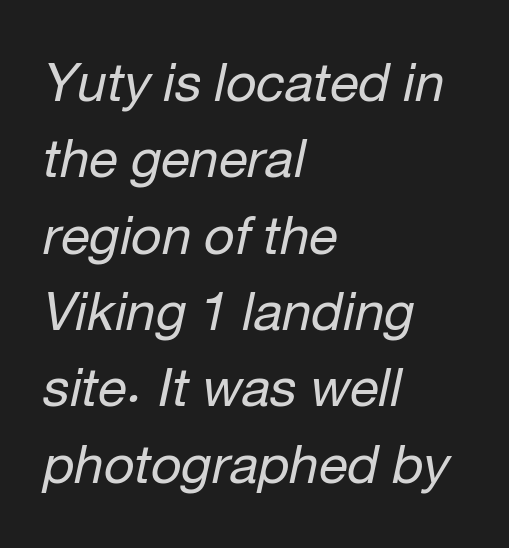
Q: Is the text bold? A: No.
Q: Is the text italic (slanted)? A: Yes, it leans right by about 12 degrees.
Q: Is the text underlined? A: No.
Q: How is the paragraph aligned? A: Left-aligned.
Q: Is the spacing between letters normal or unusually wide? A: Normal.
Q: Is the spacing between lines tight, normal or loose? A: Normal.
Q: Width (condensed, normal, or wide)? A: Normal.
Q: Stroke contrast? A: Low.
Q: x-height? A: Medium.
Q: Monospaced? A: No.
